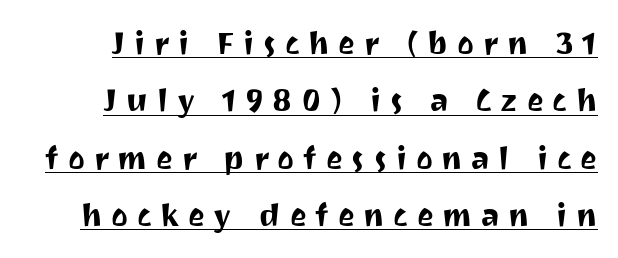
A typesetter would call this proportional, since set widths differ per character. Compared with typical body copy, the letter spacing here is much looser. You can see a thin bar hugging the bottom of the glyphs. Observe the absence of serifs on each vertical stroke in this sample.
